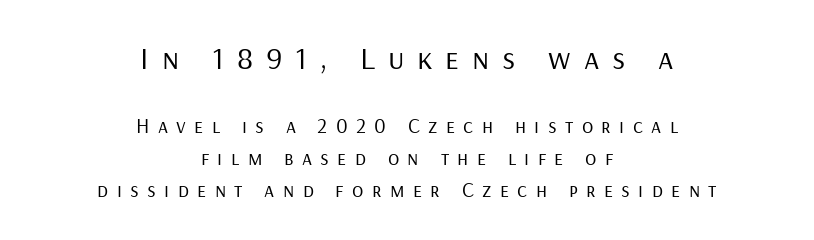
Q: Is the text bold? A: No.
Q: Is the text italic (slanted)? A: No, it is upright.
Q: Is the typeface a serif or a sans-serif typeface? A: Sans-serif.
Q: Is the text underlined? A: No.
Q: How is the paragraph aligned? A: Centered.
Q: Is the spacing between letters normal or unusually wide? A: Unusually wide.
Q: Is the spacing between lines tight, normal or loose? A: Normal.
Q: Which block of text is set in a larger size, the first (top) or the second (bottom)? A: The first (top) one.
Q: Width (condensed, normal, or wide)? A: Normal.
Q: Stroke contrast? A: Low.
Q: x-height? A: Medium.
Q: Monospaced? A: No.
